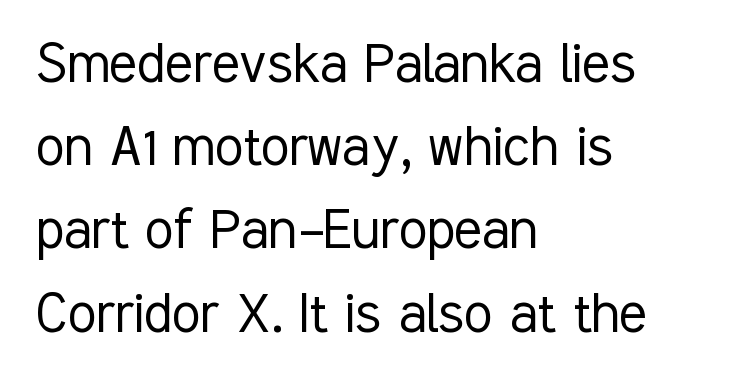
Q: Is the text bold? A: No.
Q: Is the text italic (slanted)? A: No, it is upright.
Q: Is the typeface a serif or a sans-serif typeface? A: Sans-serif.
Q: Is the text underlined? A: No.
Q: How is the paragraph aligned? A: Left-aligned.
Q: Is the spacing between letters normal or unusually wide? A: Normal.
Q: Is the spacing between lines tight, normal or loose? A: Normal.
Q: Width (condensed, normal, or wide)? A: Condensed.
Q: Stroke contrast? A: Low.
Q: x-height? A: Medium.
Q: Monospaced? A: No.
